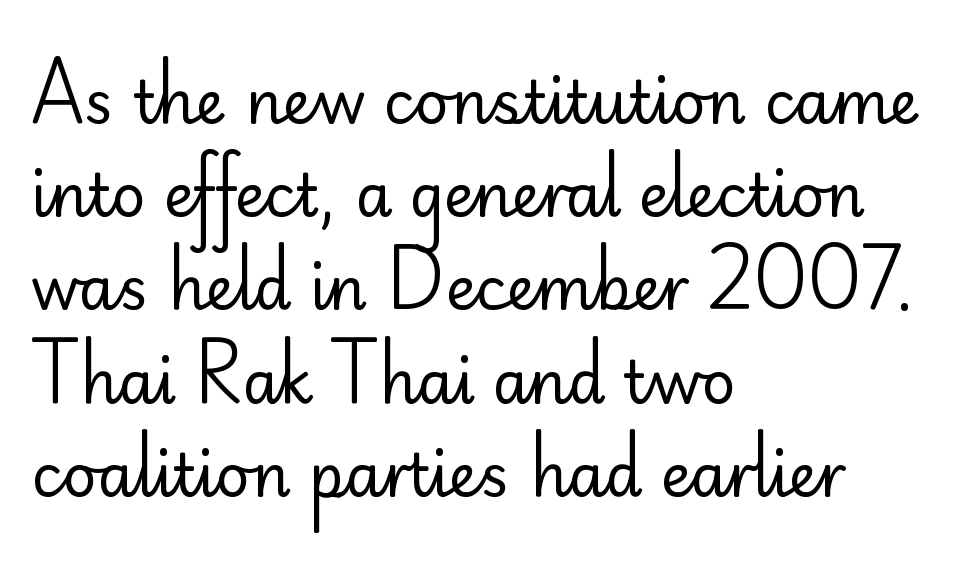
You could call the tracking neutral — neither tight nor loose. This rendering features lettering with no underline. Students, observe: this is what conventionally led text looks like. Observe the absence of serifs on each vertical stroke in this sample.
